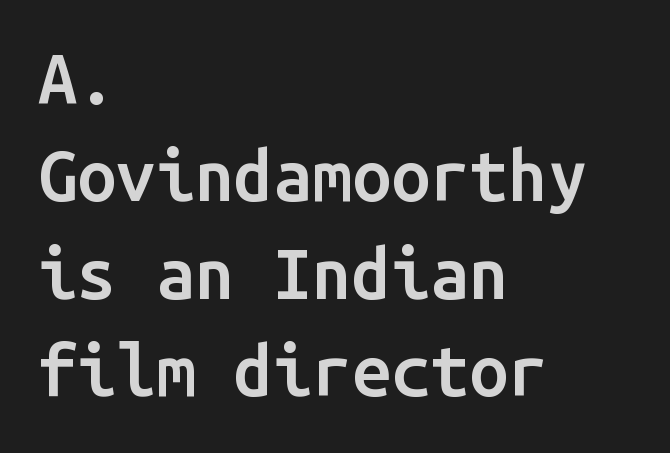
{"serif": "no", "italic": "no", "bold": "semi", "weight": "semibold", "width": "normal", "stroke_contrast": "low", "x_height": "medium", "monospaced": "yes", "underline": "no", "align": "left", "line_spacing": "normal", "line_spacing_ratio": 1.39, "letter_spacing": "normal", "letter_spacing_em": 0.0, "glyph_px": 70}
